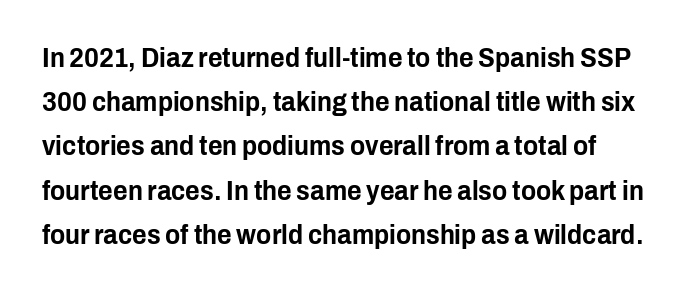
Q: Is the text italic (slanted)? A: No, it is upright.
Q: Is the typeface a serif or a sans-serif typeface? A: Sans-serif.
Q: Is the text underlined? A: No.
Q: Is the spacing between letters normal or unusually wide? A: Normal.
Q: Is the spacing between lines tight, normal or loose? A: Normal.
Q: Width (condensed, normal, or wide)? A: Condensed.
Q: Stroke contrast? A: Low.
Q: x-height? A: Medium.
Q: Monospaced? A: No.
